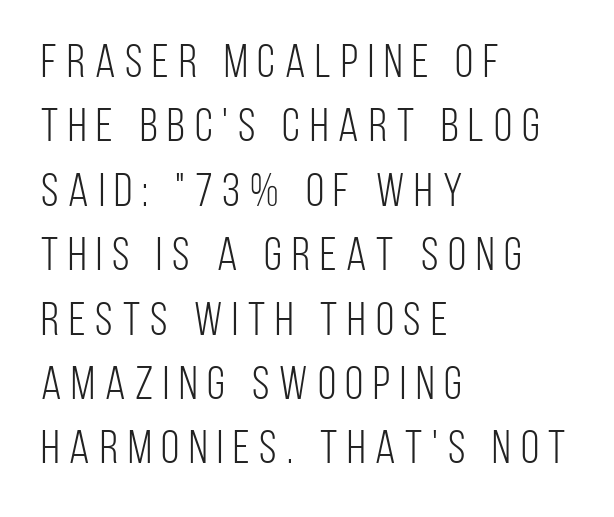
Check under the words: just untouched page. Notice how descenders clear the ascenders below comfortably — that's standard leading. The rag falls on the right side of this text block. Each letter's strokes conclude bluntly, with no projecting serifs. The strokes are not fattened; the text isn't bold. You could not count columns in this text — the font is proportionally spaced.
